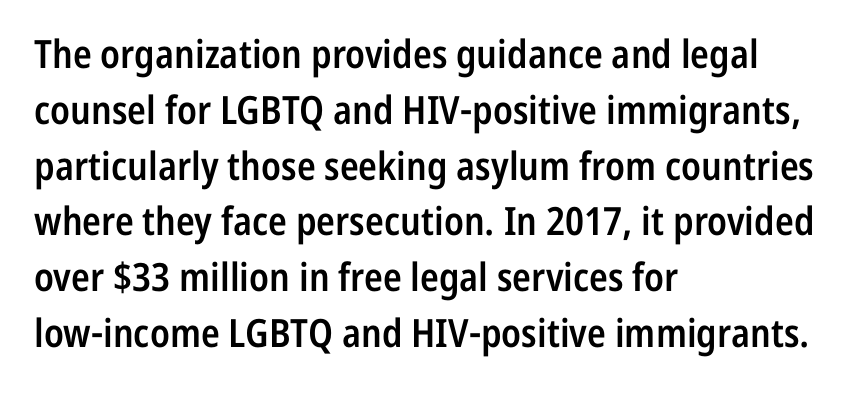
Q: Is the text bold? A: Semi-bold.
Q: Is the text italic (slanted)? A: No, it is upright.
Q: Is the typeface a serif or a sans-serif typeface? A: Sans-serif.
Q: Is the text underlined? A: No.
Q: How is the paragraph aligned? A: Left-aligned.
Q: Is the spacing between letters normal or unusually wide? A: Normal.
Q: Is the spacing between lines tight, normal or loose? A: Normal.
Q: Width (condensed, normal, or wide)? A: Condensed.
Q: Stroke contrast? A: Low.
Q: x-height? A: Medium.
Q: Monospaced? A: No.
